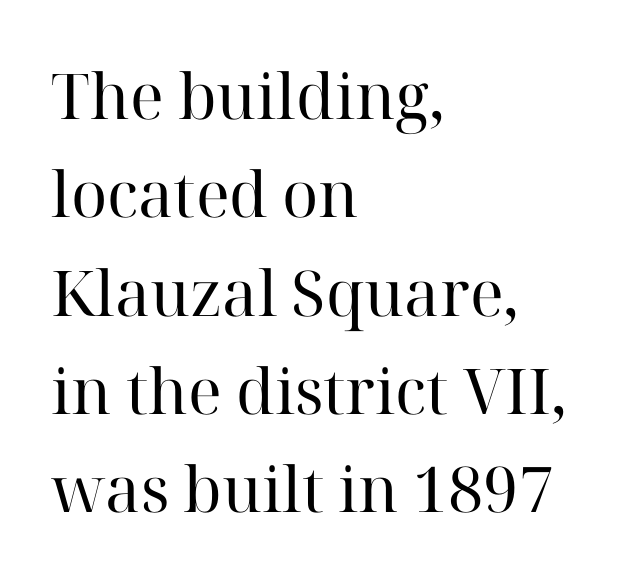
{"serif": "yes", "italic": "no", "bold": "no", "weight": "regular", "width": "normal", "stroke_contrast": "high", "x_height": "medium", "monospaced": "no", "underline": "no", "align": "left", "line_spacing": "normal", "line_spacing_ratio": 1.56, "letter_spacing": "normal", "letter_spacing_em": 0.0, "glyph_px": 63}
